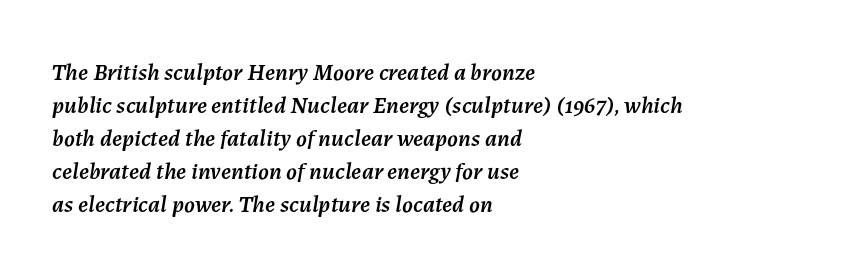
{"italic": "yes", "lean": "right", "slant_degrees": 7, "underline": "no", "align": "left", "line_spacing": "normal", "line_spacing_ratio": 1.38, "letter_spacing": "normal", "letter_spacing_em": 0.0, "glyph_px": 24}
